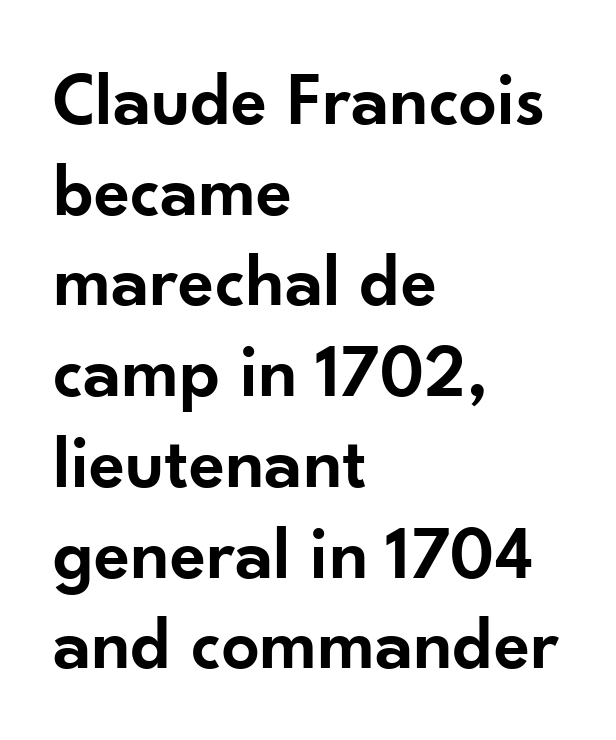
Q: Is the text bold? A: Semi-bold.
Q: Is the text italic (slanted)? A: No, it is upright.
Q: Is the typeface a serif or a sans-serif typeface? A: Sans-serif.
Q: Is the text underlined? A: No.
Q: How is the paragraph aligned? A: Left-aligned.
Q: Is the spacing between letters normal or unusually wide? A: Normal.
Q: Width (condensed, normal, or wide)? A: Normal.
Q: Stroke contrast? A: Low.
Q: x-height? A: Small.
Q: Monospaced? A: No.
